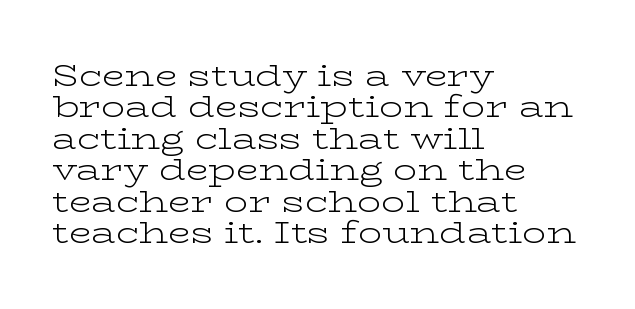
Q: Is the text bold? A: No.
Q: Is the text italic (slanted)? A: No, it is upright.
Q: Is the typeface a serif or a sans-serif typeface? A: Serif.
Q: Is the text underlined? A: No.
Q: How is the paragraph aligned? A: Left-aligned.
Q: Is the spacing between letters normal or unusually wide? A: Normal.
Q: Is the spacing between lines tight, normal or loose? A: Tight.
Q: Width (condensed, normal, or wide)? A: Wide.
Q: Stroke contrast? A: Low.
Q: x-height? A: Medium.
Q: Monospaced? A: No.
